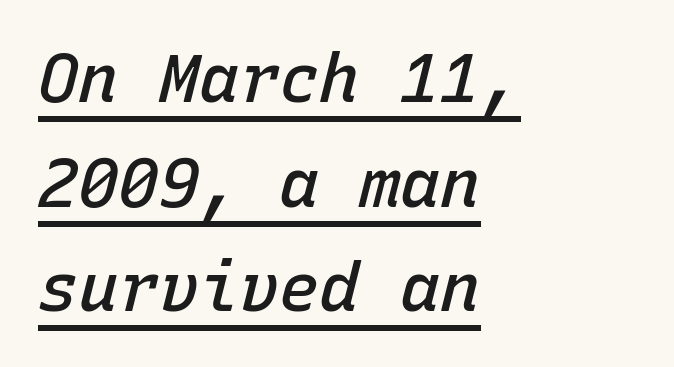
Typographic density is moderately raised because the face is semibold. Italic: yes, the glyphs are oblique. Typeset ragged right — the left edge is the straight one. This sample carries an underscore along the baseline area. Vertical spacing — default. Each word holds together tightly as a unit, with standard inter-letter gaps.
